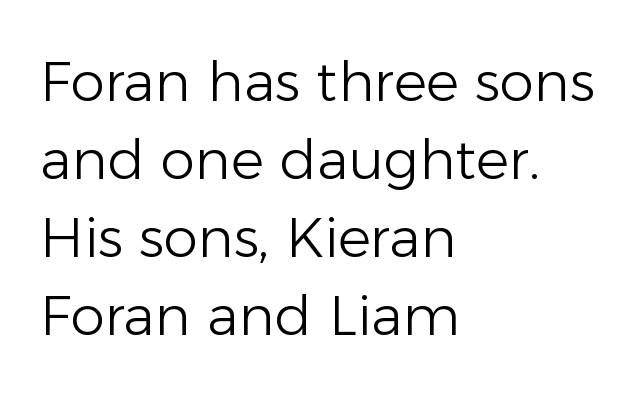
Q: Is the text bold? A: No.
Q: Is the text italic (slanted)? A: No, it is upright.
Q: Is the typeface a serif or a sans-serif typeface? A: Sans-serif.
Q: Is the text underlined? A: No.
Q: How is the paragraph aligned? A: Left-aligned.
Q: Is the spacing between letters normal or unusually wide? A: Normal.
Q: Is the spacing between lines tight, normal or loose? A: Normal.
Q: Width (condensed, normal, or wide)? A: Normal.
Q: Stroke contrast? A: Low.
Q: x-height? A: Medium.
Q: Monospaced? A: No.
